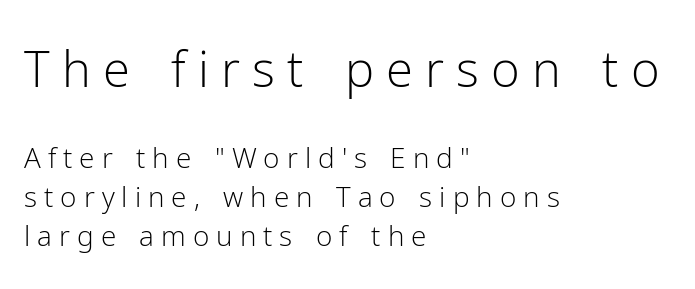
The more generous point size was reserved for the upper chunk. Nobody drew a line under any word here. Students, observe: this is what conventionally led text looks like. The passage shown is typed in a proportional face where columns would drift. Does the lettering tilt? It doesn't — this is upright. Each stroke keeps to a modest, everyday thickness or less.
